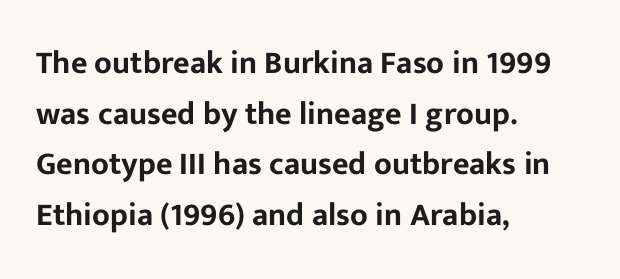
Q: Is the text italic (slanted)? A: No, it is upright.
Q: Is the typeface a serif or a sans-serif typeface? A: Sans-serif.
Q: Is the text underlined? A: No.
Q: How is the paragraph aligned? A: Left-aligned.
Q: Is the spacing between letters normal or unusually wide? A: Normal.
Q: Is the spacing between lines tight, normal or loose? A: Normal.
Q: Width (condensed, normal, or wide)? A: Normal.
Q: Stroke contrast? A: Low.
Q: x-height? A: Medium.
Q: Monospaced? A: No.
